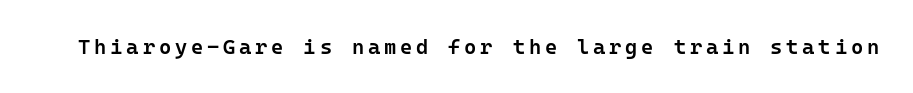
Q: Is the text bold? A: Semi-bold.
Q: Is the text italic (slanted)? A: No, it is upright.
Q: Is the text underlined? A: No.
